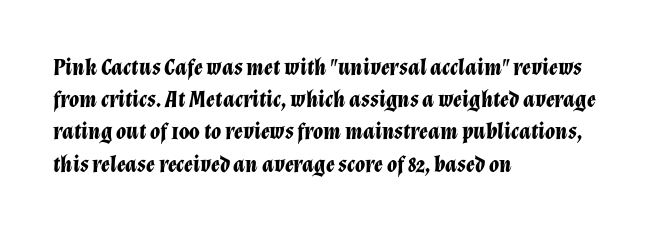
Vertical spacing — default. Has an underline been added? It has not. The tracking reads as untouched default to a designer's eye. The glyphs have the mass of a bold cut. Is the type slanted? Yes — the strokes lean at a clear angle.
